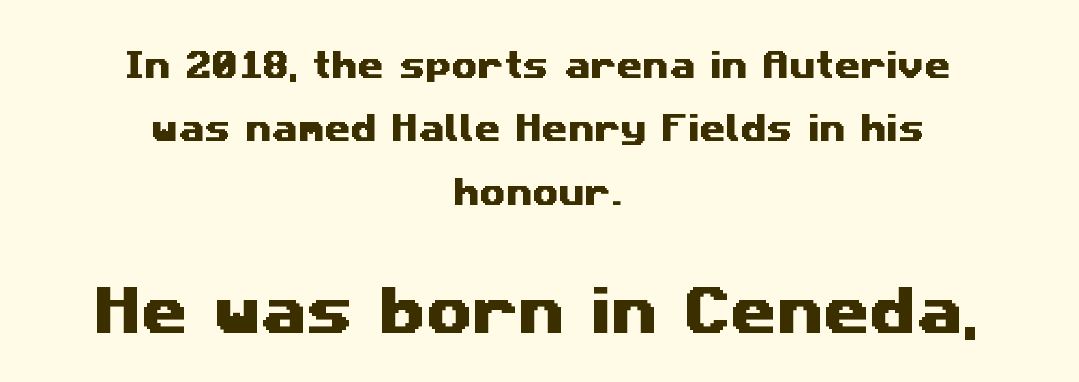
What stands out about the letter spacing? Nothing — it is the standard amount. Loosely led — the rows are spread out. These lines are rendered in a variable-pitch font. One-word summary of the alignment: center.
